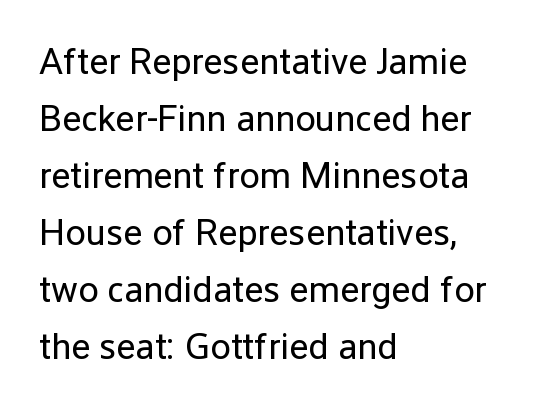
{"serif": "no", "italic": "no", "bold": "no", "weight": "regular", "width": "normal", "stroke_contrast": "low", "x_height": "medium", "monospaced": "no", "underline": "no", "align": "left", "line_spacing": "normal", "line_spacing_ratio": 1.54, "letter_spacing": "normal", "letter_spacing_em": 0.0, "glyph_px": 37}
